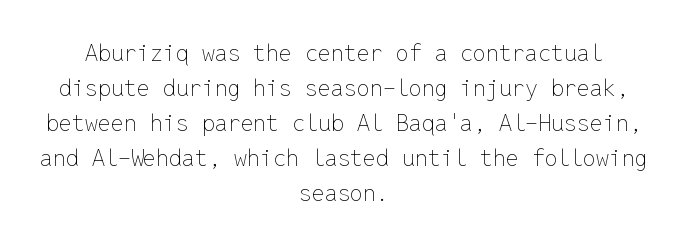
{"italic": "no", "bold": "no", "underline": "no", "align": "center", "line_spacing": "normal", "line_spacing_ratio": 1.52, "letter_spacing": "normal", "letter_spacing_em": 0.0, "glyph_px": 23}
